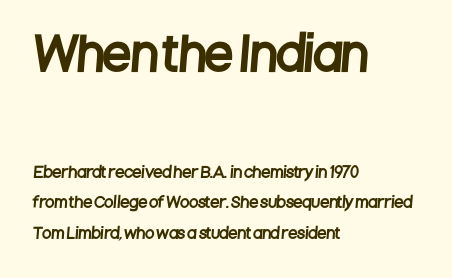
If you squint, the top block still reads clearly — it's the larger of the two. Note the varied advance widths — an 'i' is clearly narrower than an 'm'. Baseline-to-baseline distance is far greater than the letter height. The foot of each line stays bare and open.
